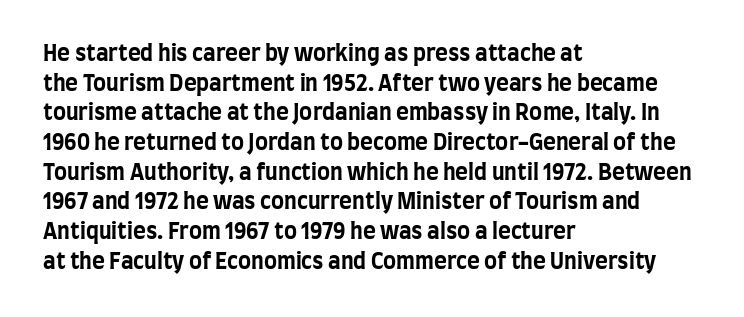
Q: Is the text bold? A: Yes.
Q: Is the text italic (slanted)? A: No, it is upright.
Q: Is the text underlined? A: No.
Q: How is the paragraph aligned? A: Left-aligned.
Q: Is the spacing between letters normal or unusually wide? A: Normal.
Q: Is the spacing between lines tight, normal or loose? A: Normal.
